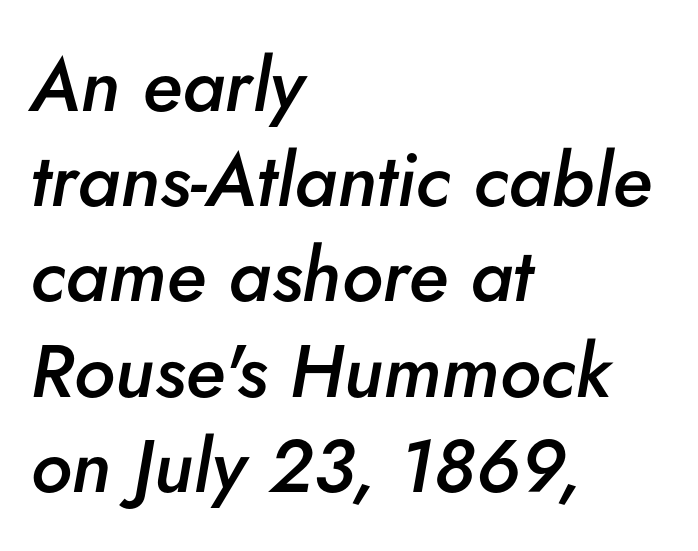
Q: Is the text bold? A: Semi-bold.
Q: Is the text italic (slanted)? A: Yes, it leans right by about 5 degrees.
Q: Is the text underlined? A: No.
Q: How is the paragraph aligned? A: Left-aligned.
Q: Is the spacing between letters normal or unusually wide? A: Normal.
Q: Is the spacing between lines tight, normal or loose? A: Normal.
Q: Width (condensed, normal, or wide)? A: Normal.
Q: Stroke contrast? A: Low.
Q: x-height? A: Small.
Q: Monospaced? A: No.
